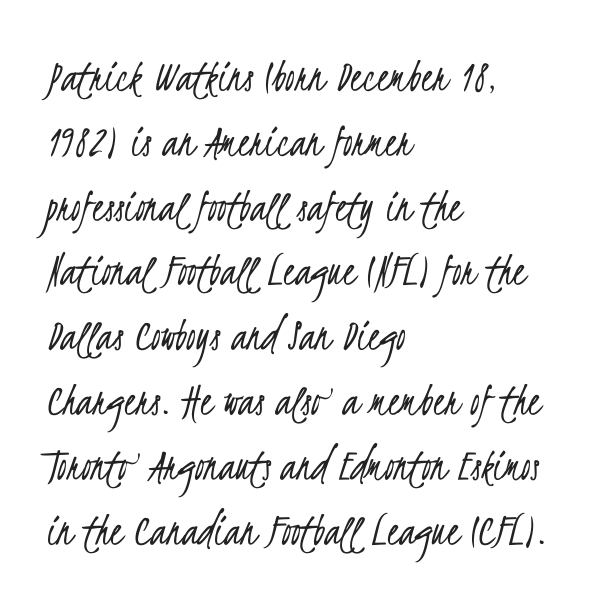
The image shows 48 px light, condensed sans-serif type; set left-aligned, normal line spacing (1.35x), normal letter spacing, not underlined; low stroke contrast and a small x-height.
